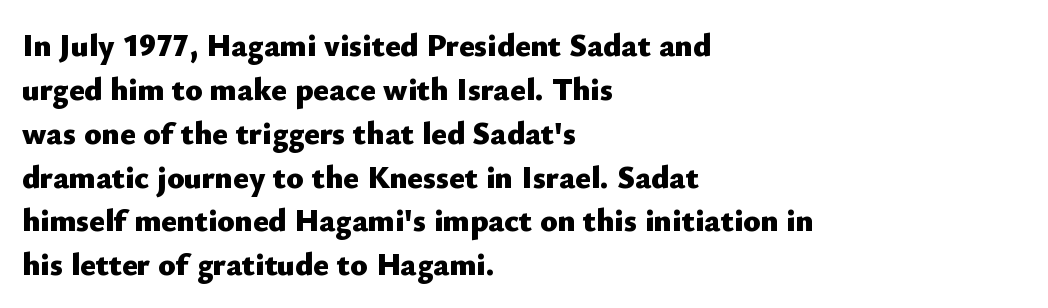
Q: Is the text bold? A: Yes.
Q: Is the text italic (slanted)? A: No, it is upright.
Q: Is the typeface a serif or a sans-serif typeface? A: Sans-serif.
Q: Is the text underlined? A: No.
Q: How is the paragraph aligned? A: Left-aligned.
Q: Is the spacing between letters normal or unusually wide? A: Normal.
Q: Is the spacing between lines tight, normal or loose? A: Normal.
Q: Width (condensed, normal, or wide)? A: Normal.
Q: Stroke contrast? A: Low.
Q: x-height? A: Small.
Q: Monospaced? A: No.
